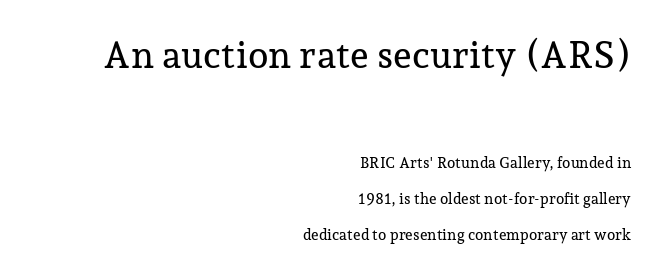
{"serif": "yes", "italic": "no", "width": "normal", "stroke_contrast": "low", "x_height": "medium", "monospaced": "no", "underline": "no", "align": "right", "line_spacing": "loose", "line_spacing_ratio": 2.43, "letter_spacing": "normal", "letter_spacing_em": 0.0, "larger_block": "first", "size_ratio": 2.47, "glyph_px": 37}
